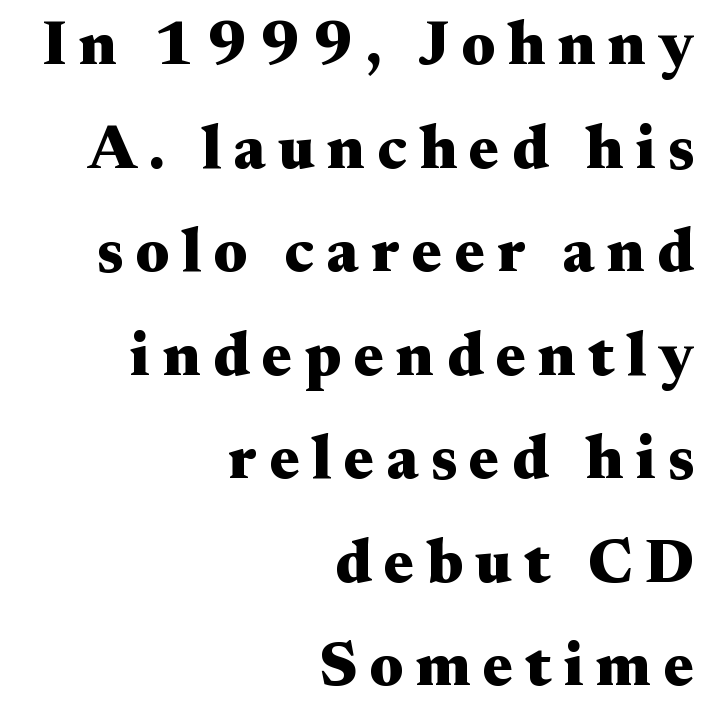
Q: Is the text bold? A: Yes.
Q: Is the text italic (slanted)? A: No, it is upright.
Q: Is the typeface a serif or a sans-serif typeface? A: Serif.
Q: Is the text underlined? A: No.
Q: How is the paragraph aligned? A: Right-aligned.
Q: Is the spacing between letters normal or unusually wide? A: Unusually wide.
Q: Is the spacing between lines tight, normal or loose? A: Normal.
Q: Width (condensed, normal, or wide)? A: Wide.
Q: Stroke contrast? A: Medium.
Q: x-height? A: Small.
Q: Monospaced? A: No.
